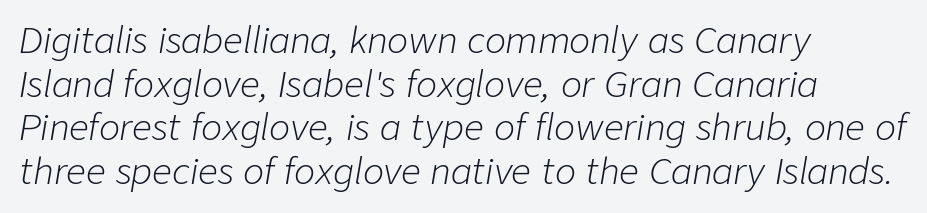
Line beginnings align vertically; line endings do not. Normally led — the rows are evenly, conventionally spaced. Check under the words: just untouched page. The font is comparable to plain body text, perhaps lighter. A typesetter would call this proportional, since set widths differ per character.
